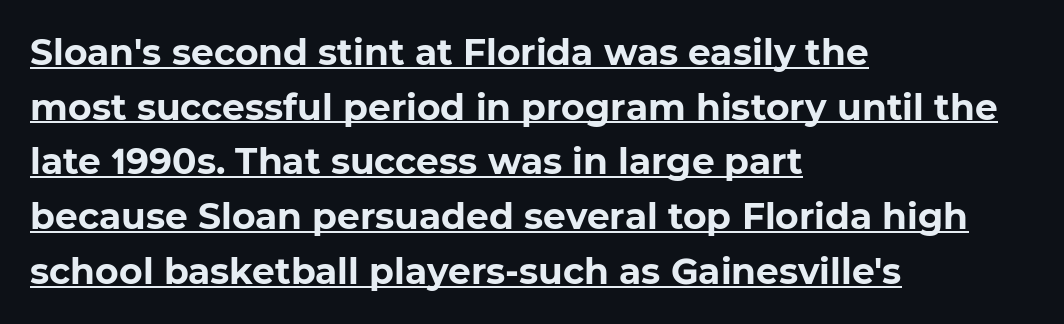
{"serif": "no", "bold": "yes", "weight": "bold", "width": "normal", "stroke_contrast": "low", "x_height": "medium", "monospaced": "no", "underline": "yes", "align": "left", "line_spacing": "normal", "line_spacing_ratio": 1.52, "letter_spacing": "normal", "letter_spacing_em": 0.0, "glyph_px": 36}
